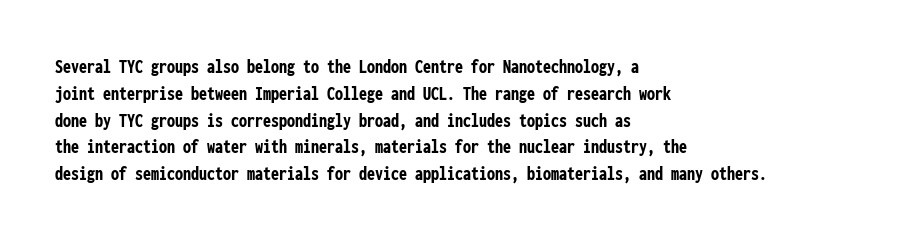
It's the straight-up-and-down kind of type. The letters sit at their default tracking, neither squeezed nor spread. Line starts are locked; line ends wander. This is heavy type, rendered in bold. Baseline-to-baseline distance is the conventional proportion of letter height.
